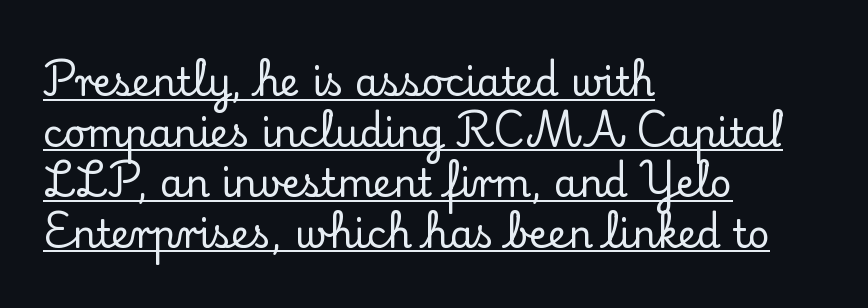
A typesetter would call this proportional, since set widths differ per character. Beneath each row of characters lies a ruled line. The space between consecutive lines is moderate. The passage shown has conventional tracking throughout. Compared with a centered layout, this one pins lines to the left instead.
